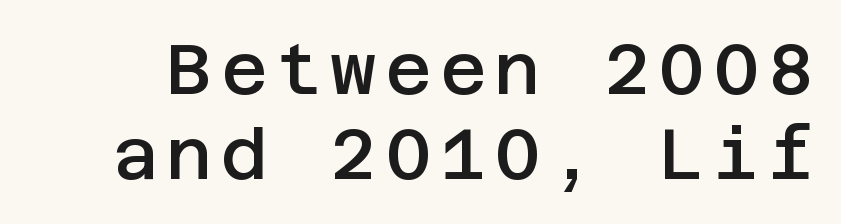
The string is rendered with underlining switched off. The characters display no serif detailing; their extremities are plain. Ascenders rise straight up at ninety degrees. Each glyph is drawn with semibold strokes, heavier than normal yet not fully bold.
